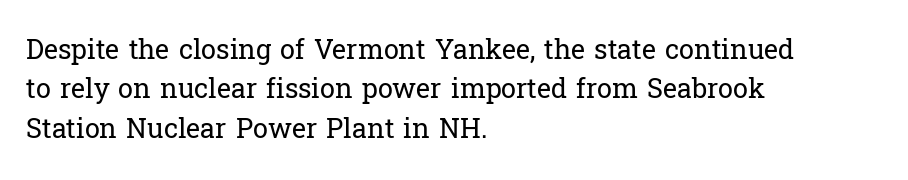
The image shows 27 px text type, upright; set left-aligned, normal line spacing (1.46x), normal letter spacing, not underlined.
